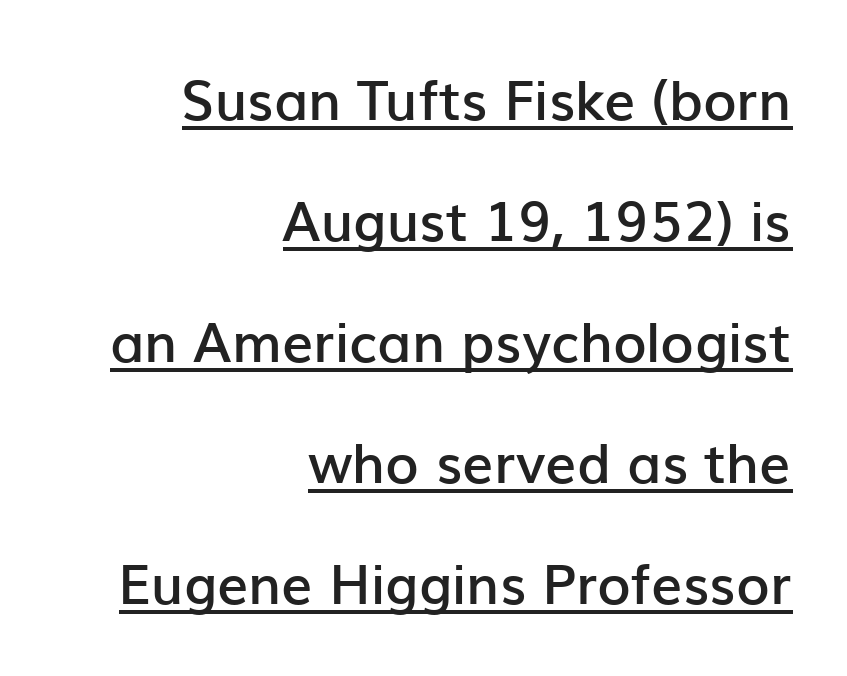
Is this a fixed-width face? No — the glyphs have proportional, varying widths. Like a heading marked for emphasis, these lines bear an underscore. Notice the wide empty band between every row — that's loose leading. Does the type have serifs? No, each stem ends abruptly.
